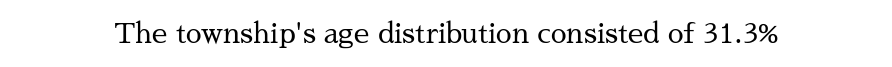
Q: Is the text bold? A: No.
Q: Is the text italic (slanted)? A: No, it is upright.
Q: Is the typeface a serif or a sans-serif typeface? A: Serif.
Q: Is the text underlined? A: No.
Q: Is the spacing between letters normal or unusually wide? A: Normal.
Q: Width (condensed, normal, or wide)? A: Normal.
Q: Stroke contrast? A: Medium.
Q: x-height? A: Medium.
Q: Monospaced? A: No.
